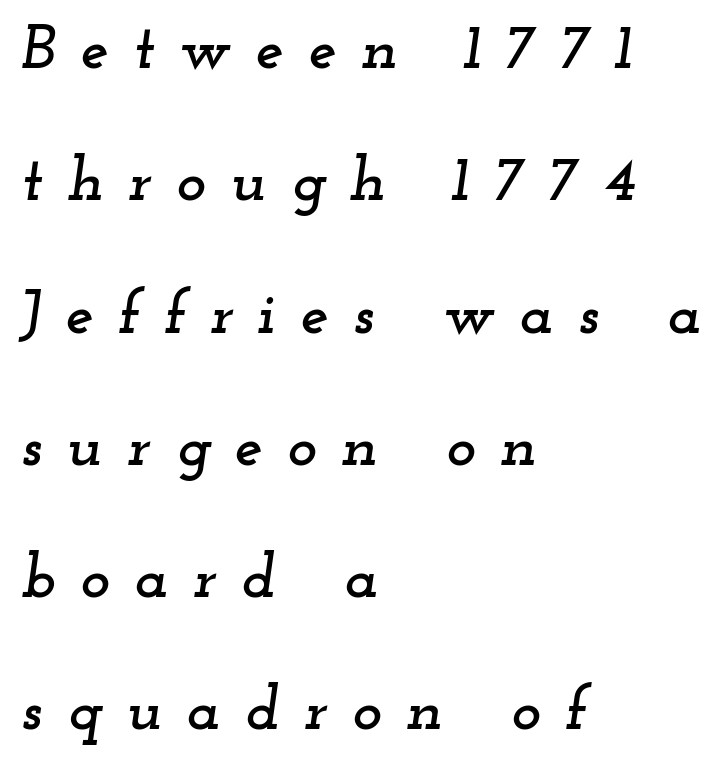
{"serif": "yes", "italic": "yes", "lean": "right", "slant_degrees": 12, "width": "wide", "stroke_contrast": "low", "x_height": "small", "monospaced": "no", "underline": "no", "align": "left", "line_spacing": "loose", "line_spacing_ratio": 2.1, "letter_spacing": "wide", "letter_spacing_em": 0.39, "glyph_px": 63}
